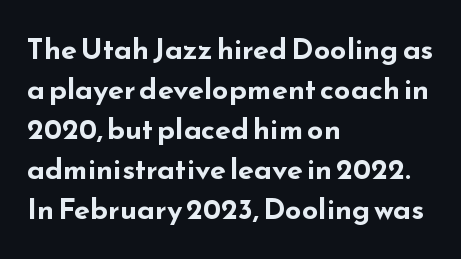
Varying glyph widths throughout — classic text-font behaviour. Rule under the text: the space is simply empty. The rendering shows plain stroke endings on the letterforms — a sans-serif design. The type sits square on the baseline with zero lean.
